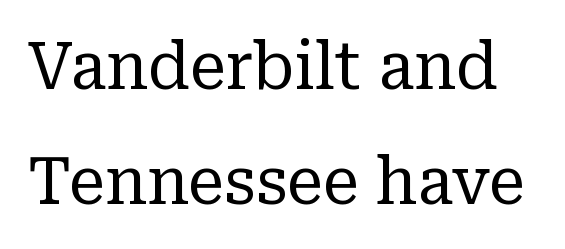
Q: Is the text bold? A: No.
Q: Is the text italic (slanted)? A: No, it is upright.
Q: Is the typeface a serif or a sans-serif typeface? A: Serif.
Q: Is the text underlined? A: No.
Q: Is the spacing between letters normal or unusually wide? A: Normal.
Q: Width (condensed, normal, or wide)? A: Normal.
Q: Stroke contrast? A: Low.
Q: x-height? A: Medium.
Q: Monospaced? A: No.
